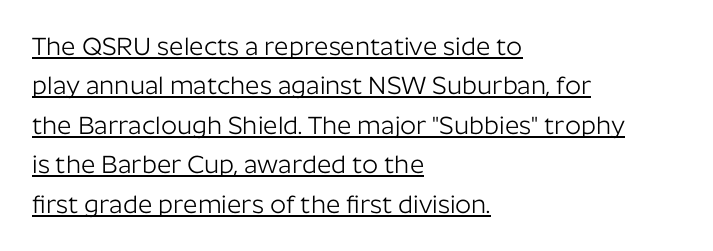
The image shows 25 px text type, upright; set left-aligned, normal line spacing (1.58x), normal letter spacing, underlined.
